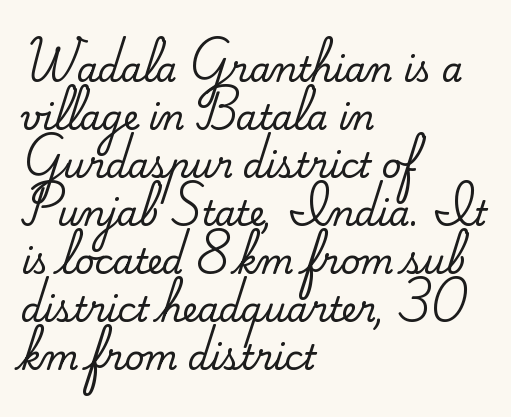
Letter spacing: default. Vertical spacing — default. The baseline area is clear. The rendering shows small feet on the letterforms — a serif design. In CSS terms this would be text-align: left.
